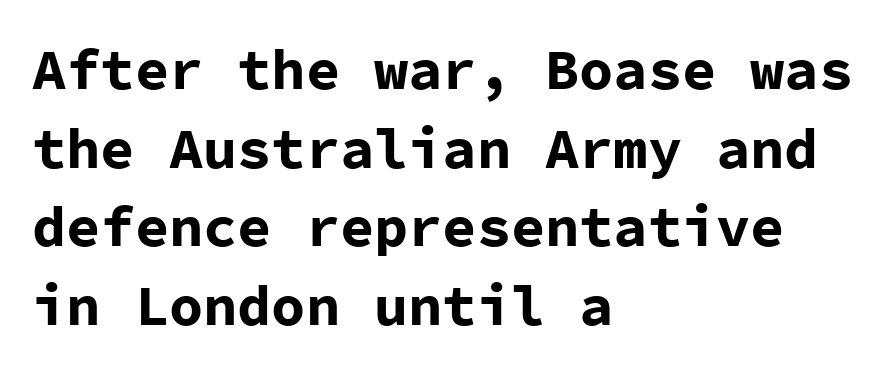
{"serif": "no", "italic": "no", "bold": "yes", "weight": "bold", "width": "normal", "stroke_contrast": "low", "x_height": "medium", "monospaced": "yes", "underline": "no", "align": "left", "line_spacing": "normal", "line_spacing_ratio": 1.38, "letter_spacing": "normal", "letter_spacing_em": 0.0, "glyph_px": 57}
